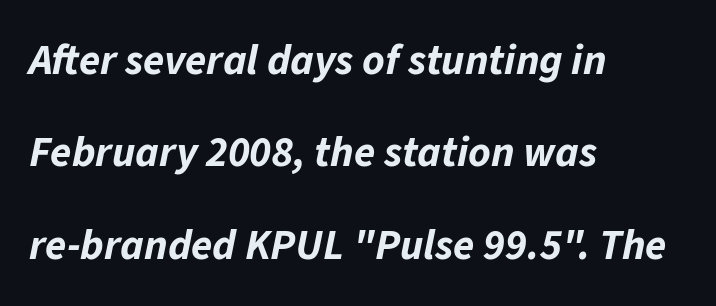
Here the designer chose a conventional face with non-uniform glyph widths. A great deal of white space separates one row of letters from the next. What stands out about the letter spacing? Nothing — it is the standard amount. Tall strokes in this sample are angled rather than plumb. The characters look thick and weighty, a clear bold. The text block is weighted toward the left margin, trailing off unevenly rightward.
